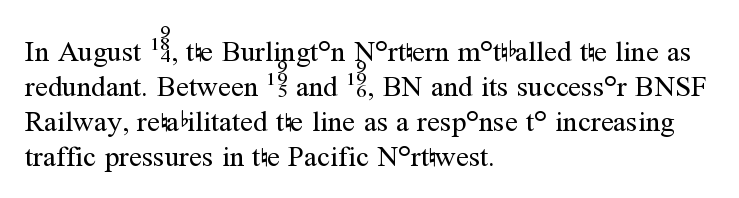
{"serif": "yes", "italic": "no", "bold": "no", "weight": "regular", "width": "normal", "stroke_contrast": "medium", "x_height": "medium", "monospaced": "no", "underline": "no", "align": "left", "line_spacing_ratio": 1.21, "letter_spacing": "normal", "letter_spacing_em": 0.0, "glyph_px": 29}
